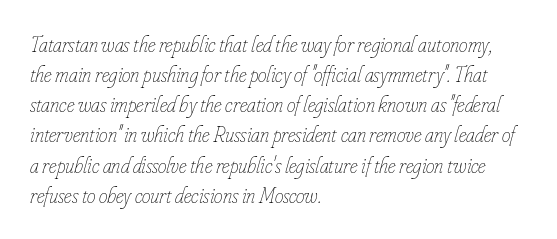
The image shows 22 px text type, italic (leaning right); set left-aligned, normal line spacing (1.37x), normal letter spacing, not underlined.
